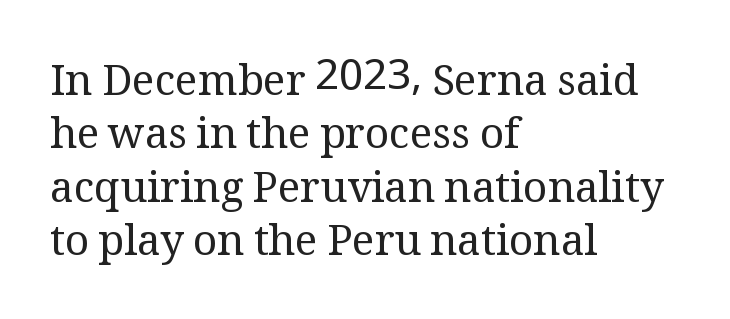
Q: Is the text bold? A: No.
Q: Is the text italic (slanted)? A: No, it is upright.
Q: Is the typeface a serif or a sans-serif typeface? A: Serif.
Q: Is the text underlined? A: No.
Q: How is the paragraph aligned? A: Left-aligned.
Q: Is the spacing between letters normal or unusually wide? A: Normal.
Q: Is the spacing between lines tight, normal or loose? A: Normal.
Q: Width (condensed, normal, or wide)? A: Normal.
Q: Stroke contrast? A: Medium.
Q: x-height? A: Medium.
Q: Monospaced? A: No.
